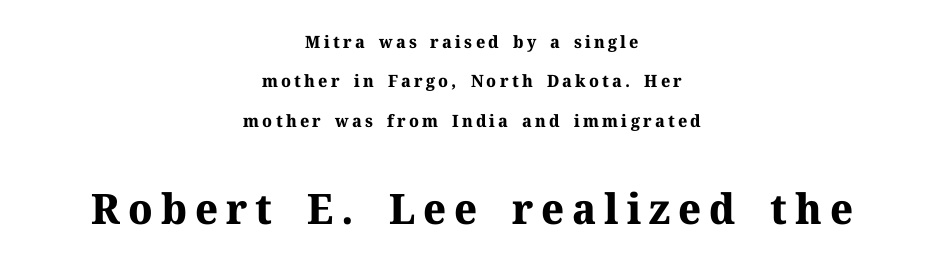
Clear beneath every line of the passage. The rendering uses a bold face; every stroke is thick and dark. Visually, the bottom section dominates because its glyphs are scaled up. Horizontal bands of white between lines are thick stripes.
